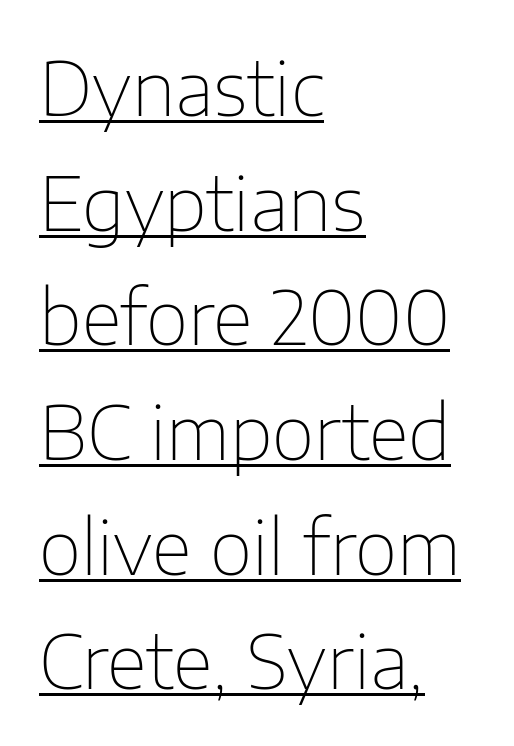
Nothing heavy about these letters — not bold at all. Characters follow at the spacing the type designer built in. Reading down the block, your eye returns to a fixed left position each line. This sample uses an upright cut, with every glyph sitting square on the baseline. You could not count columns in this text — the font is proportionally spaced.
